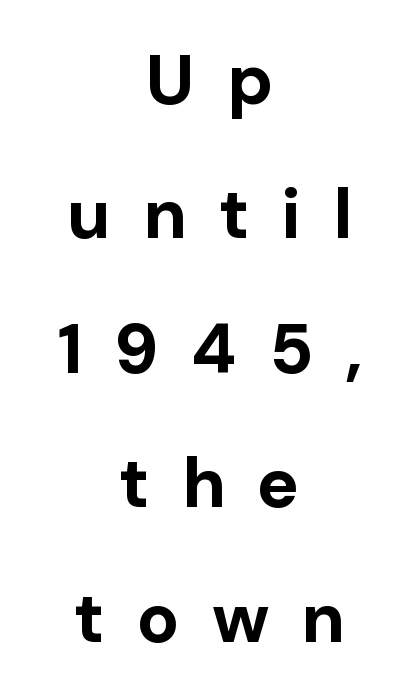
{"serif": "no", "italic": "no", "bold": "yes", "weight": "bold", "width": "normal", "stroke_contrast": "low", "x_height": "medium", "monospaced": "no", "underline": "no", "align": "center", "line_spacing": "loose", "line_spacing_ratio": 1.92, "letter_spacing": "wide", "letter_spacing_em": 0.46, "glyph_px": 70}
